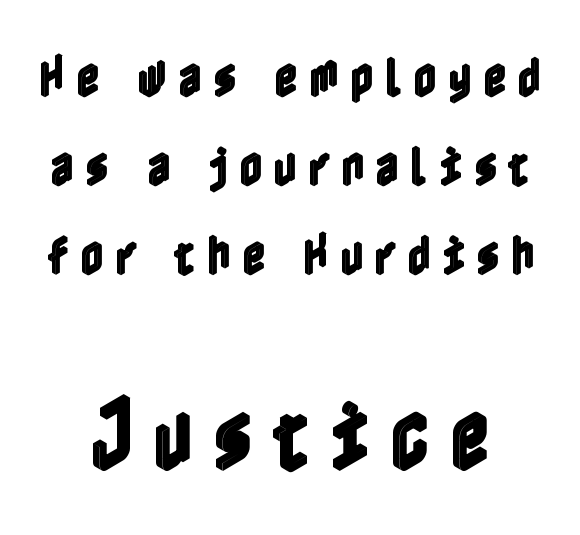
Q: Is the text italic (slanted)? A: No, it is upright.
Q: Is the text underlined? A: No.
Q: Is the spacing between letters normal or unusually wide? A: Unusually wide.
Q: Is the spacing between lines tight, normal or loose? A: Loose.
Q: Which block of text is set in a larger size, the first (top) or the second (bottom)? A: The second (bottom) one.
Q: Width (condensed, normal, or wide)? A: Condensed.
Q: x-height? A: Medium.
